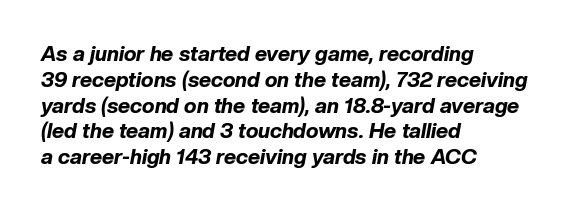
The typesetter chose a ragged-right arrangement here. Observe the ordinary spacing: letters are neighbours, not strangers. Anything drawn beneath the words? Only blank space. The passage shown is emphatically bold. Designer's note — italics engaged.
